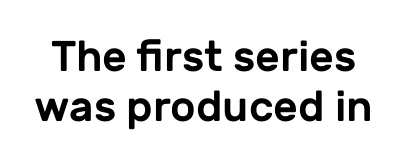
{"serif": "no", "italic": "no", "width": "normal", "stroke_contrast": "low", "x_height": "medium", "monospaced": "no", "underline": "no", "line_spacing_ratio": 1.17, "letter_spacing": "normal", "letter_spacing_em": 0.0, "glyph_px": 43}
